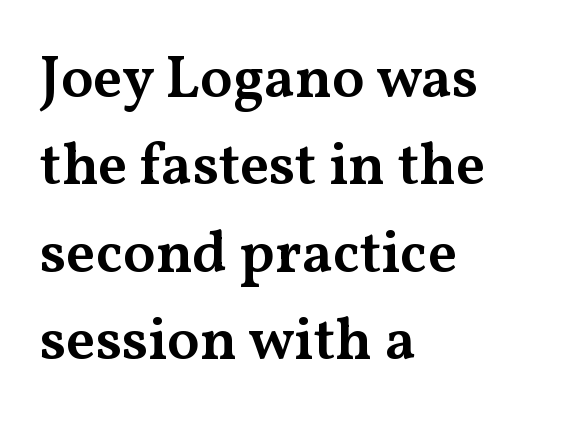
Each glyph is drawn with semibold strokes, heavier than normal yet not fully bold. When letters stand straight like this, we call the style roman or upright. The tracking reads as untouched default to a designer's eye. Regarding leading, the lines here are spaced in the standard way. The setting favours the left margin, as ordinary paragraphs usually do.
